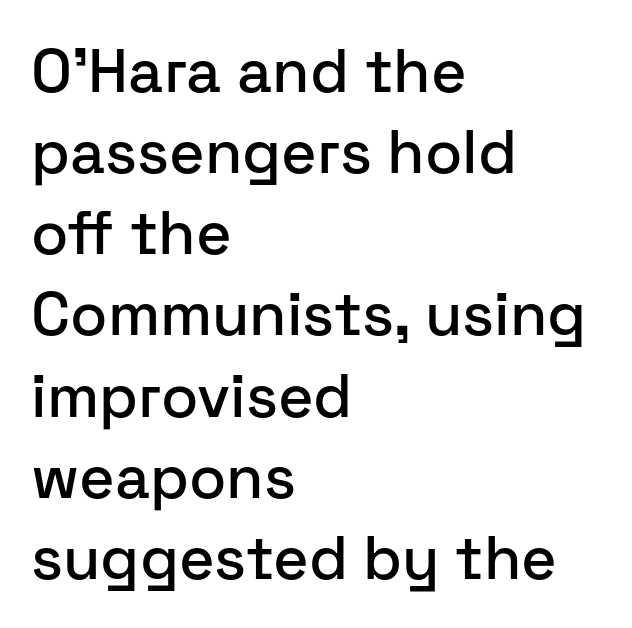
{"serif": "no", "italic": "no", "width": "normal", "stroke_contrast": "low", "x_height": "medium", "monospaced": "no", "underline": "no", "align": "left", "line_spacing": "normal", "line_spacing_ratio": 1.33, "letter_spacing": "normal", "letter_spacing_em": 0.0, "glyph_px": 61}
